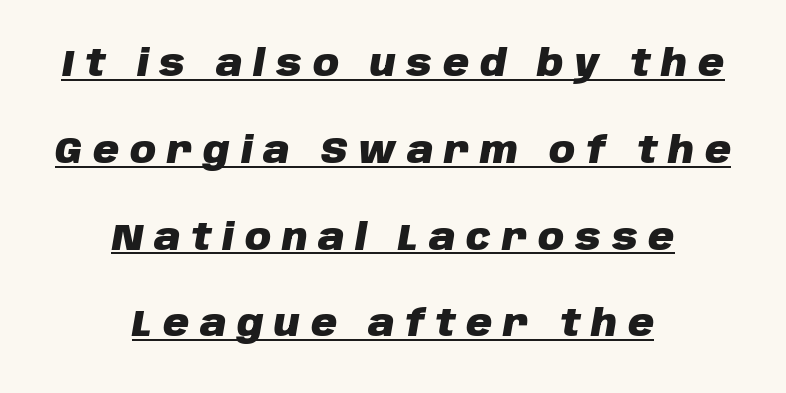
The image shows 36 px heavy type, italic (leaning right); set centered, loose line spacing (2.41x), unusually wide letter spacing (+0.3 em), underlined; low stroke contrast and a large x-height.
